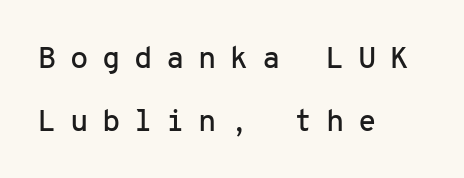
Q: Is the text italic (slanted)? A: No, it is upright.
Q: Is the typeface a serif or a sans-serif typeface? A: Sans-serif.
Q: Is the text underlined? A: No.
Q: How is the paragraph aligned? A: Left-aligned.
Q: Is the spacing between letters normal or unusually wide? A: Unusually wide.
Q: Is the spacing between lines tight, normal or loose? A: Loose.
Q: Width (condensed, normal, or wide)? A: Normal.
Q: Stroke contrast? A: Low.
Q: x-height? A: Medium.
Q: Monospaced? A: Yes.
